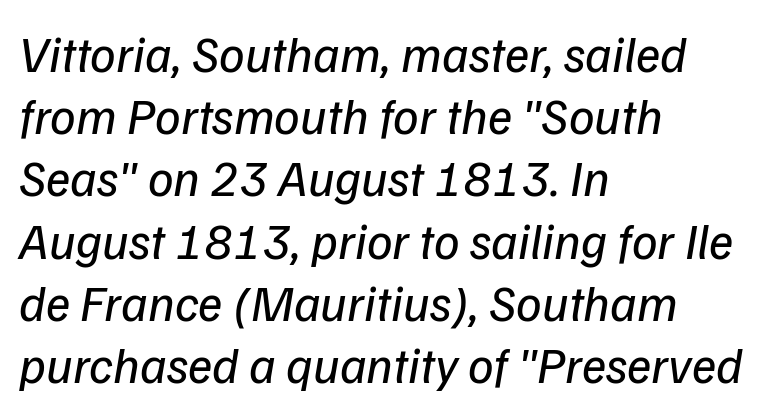
The image shows 51 px regular-weight type, italic (leaning right); set left-aligned, line spacing 1.22x, normal letter spacing, not underlined; low stroke contrast and a medium x-height.
